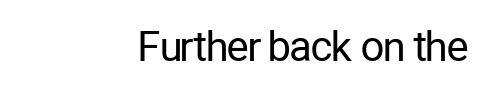
{"serif": "no", "italic": "no", "bold": "no", "weight": "regular", "width": "condensed", "stroke_contrast": "low", "x_height": "medium", "monospaced": "no", "underline": "no", "align": "right", "letter_spacing": "normal", "letter_spacing_em": 0.0, "glyph_px": 41}
